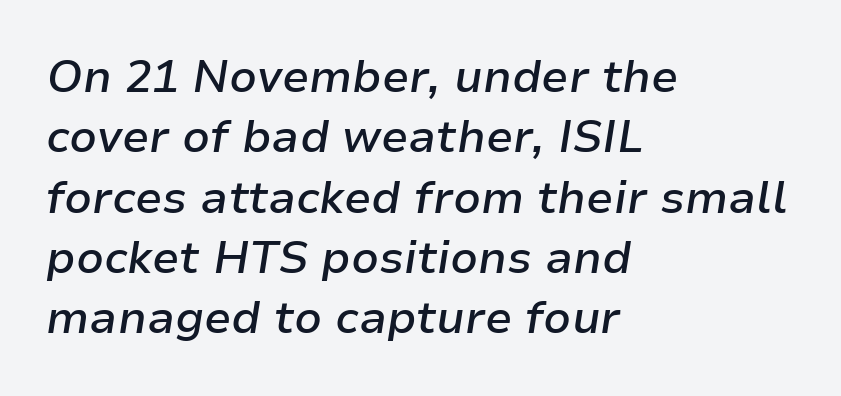
The image shows 45 px semibold type, italic (leaning right); set left-aligned, normal line spacing (1.34x), normal letter spacing, not underlined; low stroke contrast and a medium x-height.
